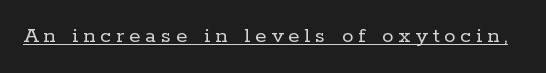
{"italic": "no", "bold": "no", "underline": "yes", "letter_spacing": "wide", "letter_spacing_em": 0.22, "glyph_px": 23}
